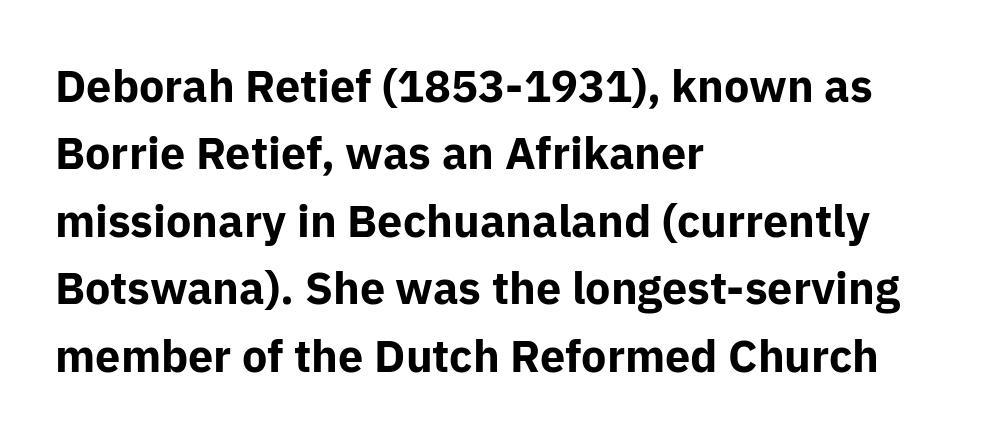
The image shows 45 px bold sans-serif type, upright; set left-aligned, normal line spacing (1.5x), normal letter spacing, not underlined; low stroke contrast and a medium x-height.
